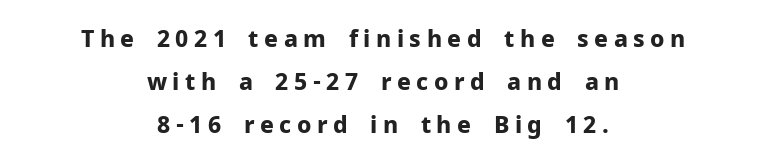
{"italic": "no", "bold": "yes", "underline": "no", "align": "center", "line_spacing_ratio": 1.86, "letter_spacing": "wide", "letter_spacing_em": 0.24, "glyph_px": 23}
